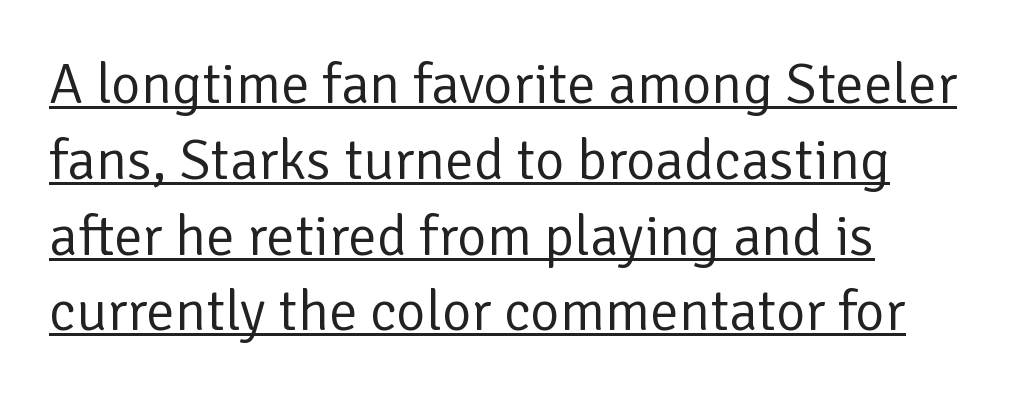
The image shows 57 px regular-weight sans-serif type, upright; set left-aligned, normal line spacing (1.33x), normal letter spacing, underlined; low stroke contrast and a medium x-height.
